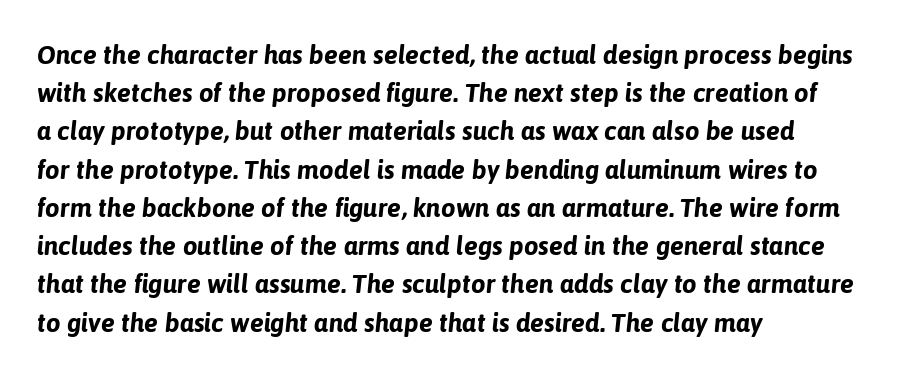
Q: Is the text bold? A: Yes.
Q: Is the text italic (slanted)? A: Yes, it leans right by about 6 degrees.
Q: Is the text underlined? A: No.
Q: How is the paragraph aligned? A: Left-aligned.
Q: Is the spacing between letters normal or unusually wide? A: Normal.
Q: Is the spacing between lines tight, normal or loose? A: Normal.
